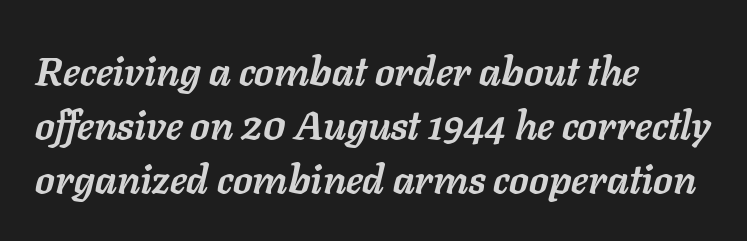
Q: Is the text bold? A: Yes.
Q: Is the text italic (slanted)? A: Yes, it leans right by about 11 degrees.
Q: Is the text underlined? A: No.
Q: How is the paragraph aligned? A: Left-aligned.
Q: Is the spacing between letters normal or unusually wide? A: Normal.
Q: Is the spacing between lines tight, normal or loose? A: Normal.
Q: Width (condensed, normal, or wide)? A: Normal.
Q: Stroke contrast? A: Low.
Q: x-height? A: Medium.
Q: Monospaced? A: No.
